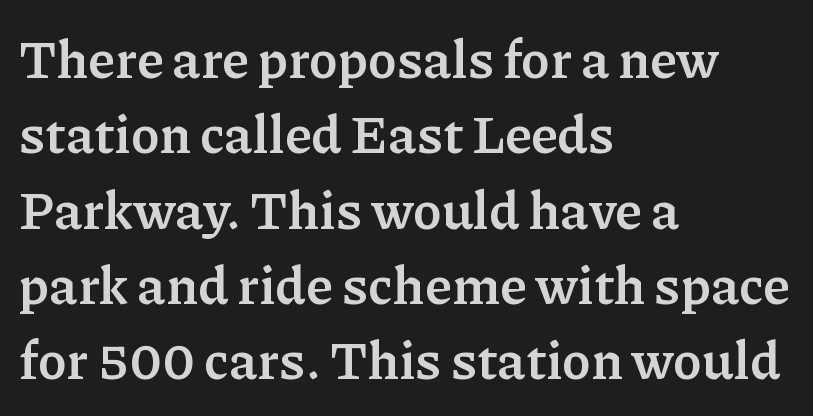
{"serif": "yes", "italic": "no", "bold": "yes", "weight": "semibold", "width": "normal", "stroke_contrast": "low", "x_height": "medium", "monospaced": "no", "underline": "no", "align": "left", "line_spacing": "normal", "line_spacing_ratio": 1.42, "letter_spacing": "normal", "letter_spacing_em": 0.0, "glyph_px": 53}
